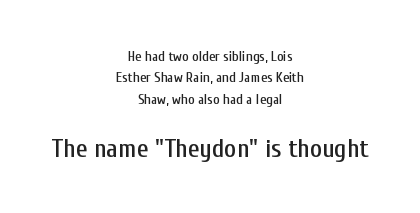
The image shows 26 px text type, upright; set centered, normal line spacing (1.53x), normal letter spacing, not underlined; the second (bottom) block is 1.86x larger.
